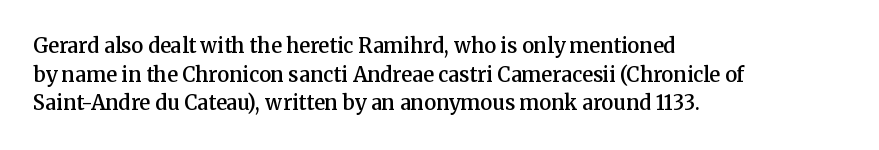
Q: Is the text bold? A: Semi-bold.
Q: Is the text italic (slanted)? A: No, it is upright.
Q: Is the text underlined? A: No.
Q: How is the paragraph aligned? A: Left-aligned.
Q: Is the spacing between letters normal or unusually wide? A: Normal.
Q: Is the spacing between lines tight, normal or loose? A: Normal.
